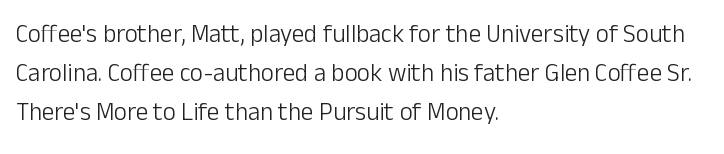
Q: Is the text bold? A: No.
Q: Is the text italic (slanted)? A: No, it is upright.
Q: Is the text underlined? A: No.
Q: How is the paragraph aligned? A: Left-aligned.
Q: Is the spacing between letters normal or unusually wide? A: Normal.
Q: Is the spacing between lines tight, normal or loose? A: Normal.
